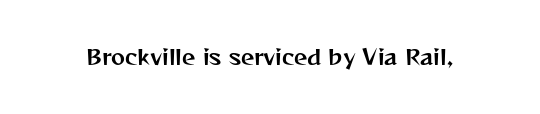
Every character sits straight up, as roman type does. The string is rendered with underlining switched off. Students, note that the glyphs here touch the page at normal intervals.
